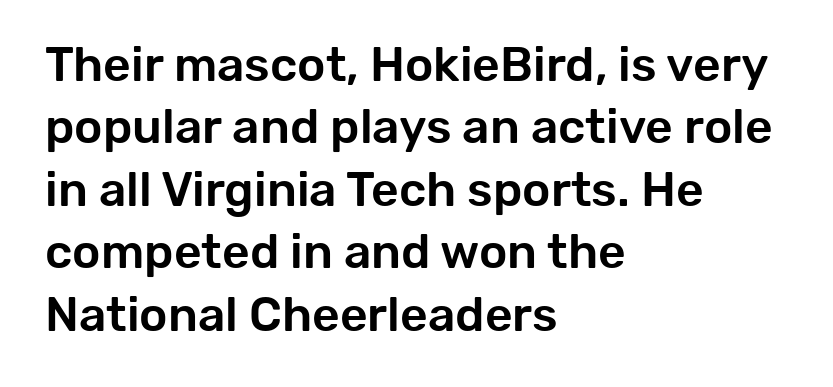
The image shows 48 px sans-serif type, upright; set left-aligned, normal line spacing (1.3x), normal letter spacing, not underlined; low stroke contrast and a medium x-height.
